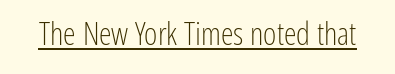
In terms of letterspacing, this is plain default setting. This sample uses a sans-serif face. The lettering stays uniformly vertical, giving the passage a roman look. Heft: none added — not bold.
